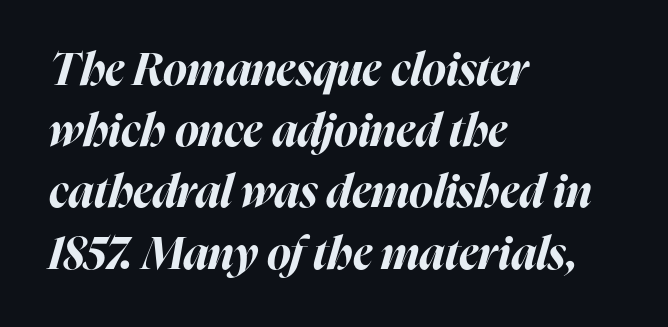
The strip under each line holds only bare page. The text block is weighted toward the left margin, trailing off unevenly rightward. Strong, thick strokes mark this as bold type. Is this a fixed-width face? No — the glyphs have proportional, varying widths. Characters are canted at an angle relative to the baseline's perpendicular. Short note: letters normally spaced.
